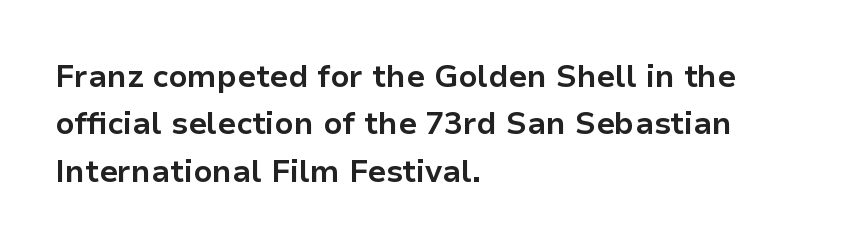
The image shows 31 px bold sans-serif type, upright; set left-aligned, normal line spacing (1.53x), normal letter spacing, not underlined; low stroke contrast and a medium x-height.
